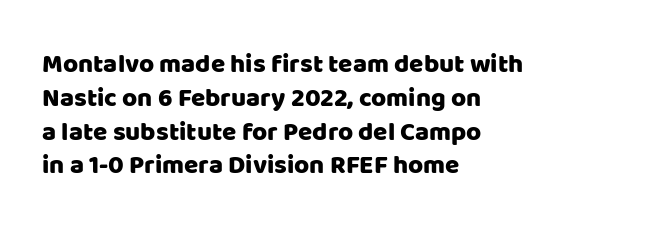
The image shows 26 px text type, upright; set left-aligned, normal line spacing (1.3x), normal letter spacing, not underlined.
